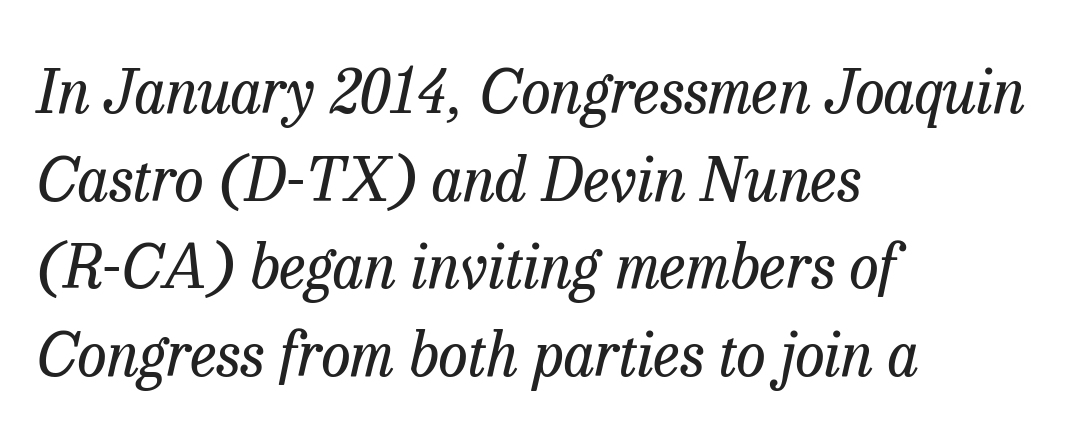
{"serif": "yes", "italic": "yes", "lean": "right", "slant_degrees": 13, "bold": "no", "weight": "regular", "width": "normal", "stroke_contrast": "low", "x_height": "medium", "monospaced": "no", "underline": "no", "align": "left", "line_spacing": "normal", "line_spacing_ratio": 1.46, "letter_spacing": "normal", "letter_spacing_em": 0.0, "glyph_px": 60}
